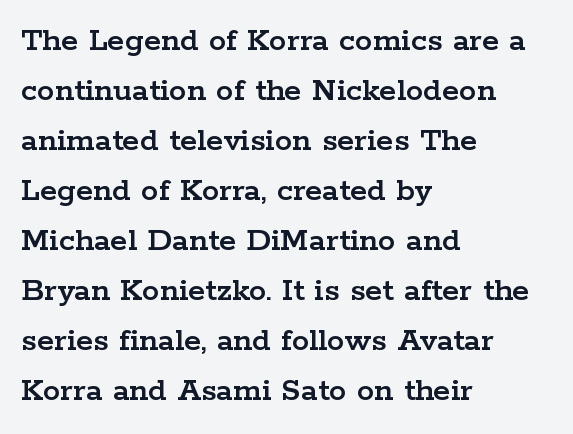
Tracking here is standard; glyphs follow each other at the usual distance. A clean baseline with only descenders dipping below it. A typesetter would call this leading conventional body-copy spacing. Each letter's strokes conclude with small projecting serifs. Unlike italic type, these characters show no tilt at all.
